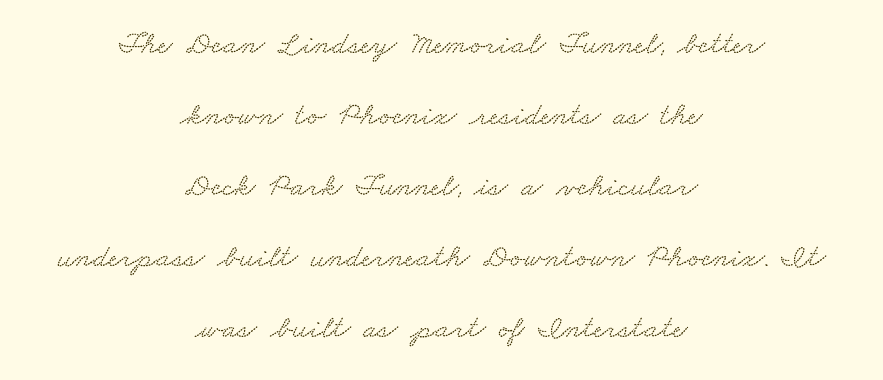
Observe the serifs anchoring each vertical stroke in this sample. Quick note: interline space is abundant. Think of a printed novel: that variable character pitch is what you see here. Type without underlining. You could call the tracking neutral — neither tight nor loose. The text block is weighted toward neither margin, spreading evenly from the middle.
